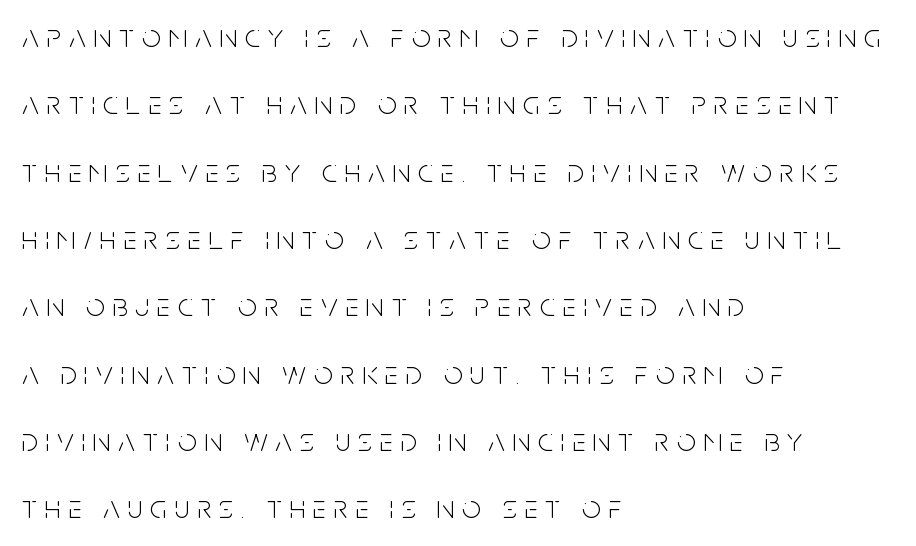
{"serif": "no", "italic": "no", "bold": "no", "weight": "light", "width": "condensed", "stroke_contrast": "low", "x_height": "large", "monospaced": "no", "underline": "no", "align": "left", "line_spacing": "loose", "line_spacing_ratio": 2.04, "letter_spacing": "wide", "letter_spacing_em": 0.24, "glyph_px": 33}
